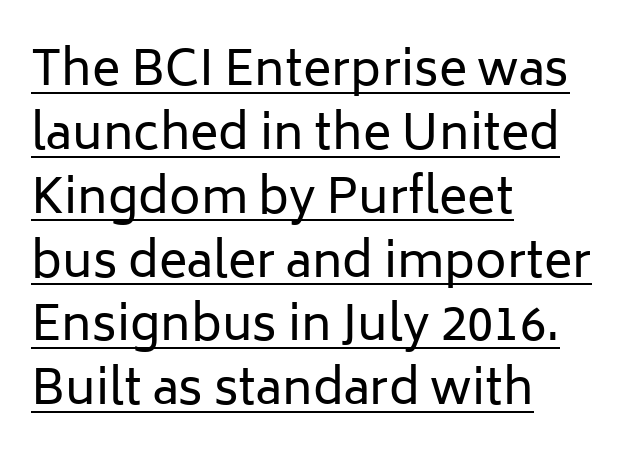
Q: Is the text bold? A: No.
Q: Is the text italic (slanted)? A: No, it is upright.
Q: Is the typeface a serif or a sans-serif typeface? A: Sans-serif.
Q: Is the text underlined? A: Yes.
Q: How is the paragraph aligned? A: Left-aligned.
Q: Is the spacing between letters normal or unusually wide? A: Normal.
Q: Is the spacing between lines tight, normal or loose? A: Normal.
Q: Width (condensed, normal, or wide)? A: Normal.
Q: Stroke contrast? A: Low.
Q: x-height? A: Medium.
Q: Monospaced? A: No.
